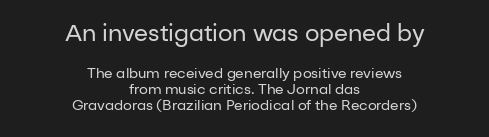
Q: Is the text bold? A: No.
Q: Is the text italic (slanted)? A: No, it is upright.
Q: Is the text underlined? A: No.
Q: How is the paragraph aligned? A: Centered.
Q: Is the spacing between letters normal or unusually wide? A: Normal.
Q: Is the spacing between lines tight, normal or loose? A: Tight.
Q: Which block of text is set in a larger size, the first (top) or the second (bottom)? A: The first (top) one.
